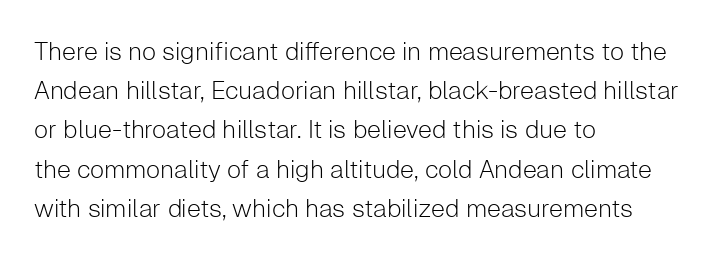
Is this a heavy cut? Hardly; it is regular or lighter. In CSS terms this would be text-align: left. Words appear dense and cohesive because spacing is normal. The gap between lines stays unmarked. Reading down the column, the eye jumps a familiar distance to each next line. This is roman type, the default non-slanted kind.
